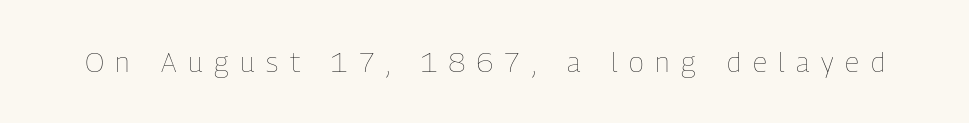
The face looks like a standard text weight, possibly lighter. Each letter keeps its own natural width here, so spacing adapts to shape. Ascenders rise straight up at ninety degrees. This sample uses expanded letter spacing, leaving extra air between glyphs. This rendering features lettering with no underline.
